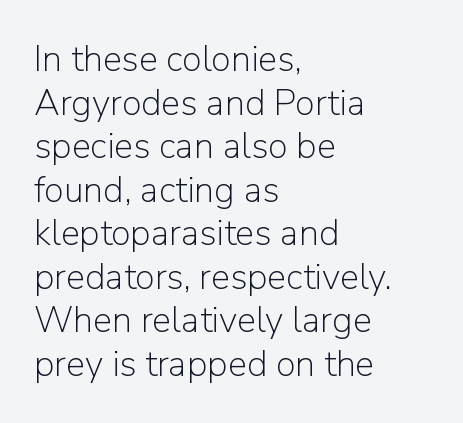
Posture: vertical. Tracking here is standard; glyphs follow each other at the usual distance. Examine the stroke ends and you'll find no serifs. Notice how the passage keeps a crisp vertical edge on the left only. Summary of weight: not heavy and not bold. The area under the type is left untouched.
